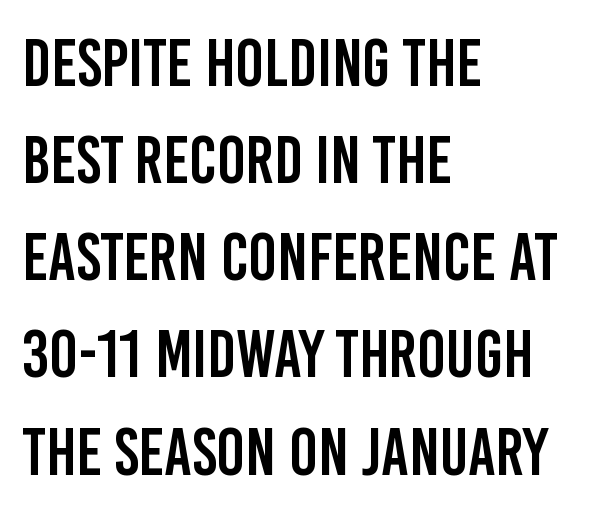
{"serif": "no", "italic": "no", "width": "condensed", "stroke_contrast": "low", "x_height": "large", "monospaced": "no", "underline": "no", "align": "left", "line_spacing": "normal", "line_spacing_ratio": 1.45, "letter_spacing": "normal", "letter_spacing_em": 0.0, "glyph_px": 67}
